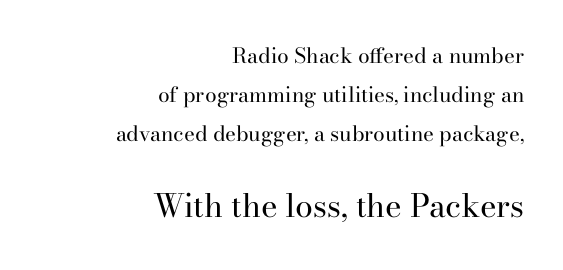
The image shows 32 px regular-weight serif type, upright; set right-aligned, line spacing 1.85x, normal letter spacing, not underlined; the second (bottom) block is 1.52x larger; high stroke contrast and a small x-height.
